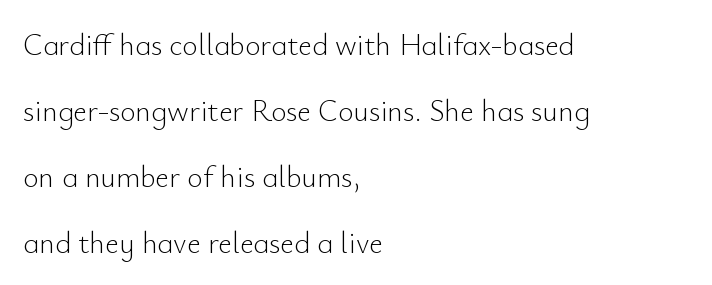
Q: Is the text bold? A: No.
Q: Is the text italic (slanted)? A: No, it is upright.
Q: Is the typeface a serif or a sans-serif typeface? A: Sans-serif.
Q: Is the text underlined? A: No.
Q: How is the paragraph aligned? A: Left-aligned.
Q: Is the spacing between letters normal or unusually wide? A: Normal.
Q: Is the spacing between lines tight, normal or loose? A: Loose.
Q: Width (condensed, normal, or wide)? A: Normal.
Q: Stroke contrast? A: Low.
Q: x-height? A: Small.
Q: Monospaced? A: No.
